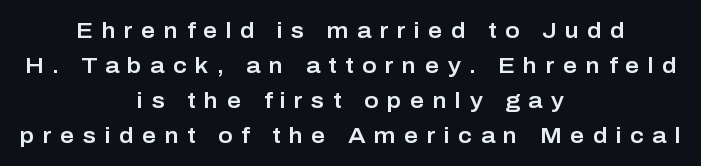
The image shows 22 px text type, upright; set centered, normal line spacing (1.59x), unusually wide letter spacing (+0.38 em), not underlined.
